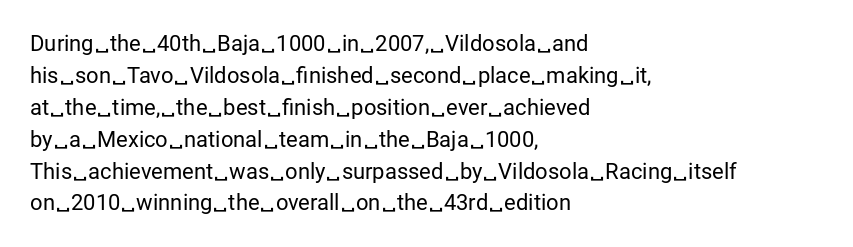
This sample uses an upright cut, with every glyph sitting square on the baseline. Check the space under the baseline: it is left empty. These lines are set flush left with a ragged right edge. Weight: not bold — regular or lighter.
